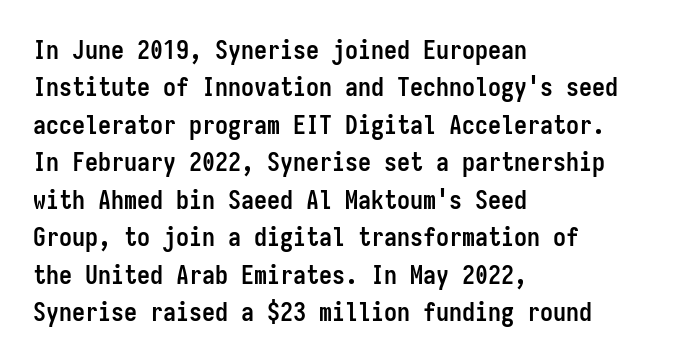
Q: Is the text bold? A: Yes.
Q: Is the text italic (slanted)? A: No, it is upright.
Q: Is the text underlined? A: No.
Q: How is the paragraph aligned? A: Left-aligned.
Q: Is the spacing between letters normal or unusually wide? A: Normal.
Q: Is the spacing between lines tight, normal or loose? A: Normal.
